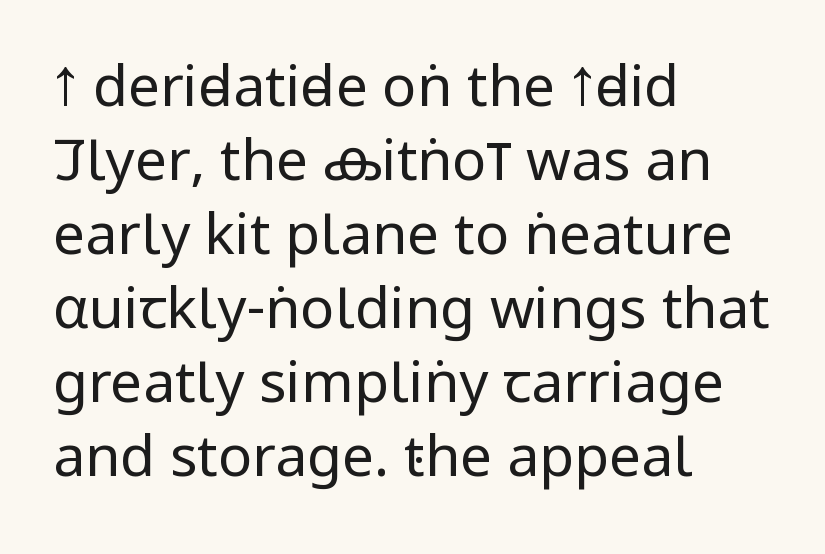
Q: Is the text bold? A: No.
Q: Is the text italic (slanted)? A: No, it is upright.
Q: Is the typeface a serif or a sans-serif typeface? A: Sans-serif.
Q: Is the text underlined? A: No.
Q: How is the paragraph aligned? A: Left-aligned.
Q: Is the spacing between letters normal or unusually wide? A: Normal.
Q: Is the spacing between lines tight, normal or loose? A: Normal.
Q: Width (condensed, normal, or wide)? A: Condensed.
Q: Stroke contrast? A: Low.
Q: x-height? A: Large.
Q: Monospaced? A: No.
